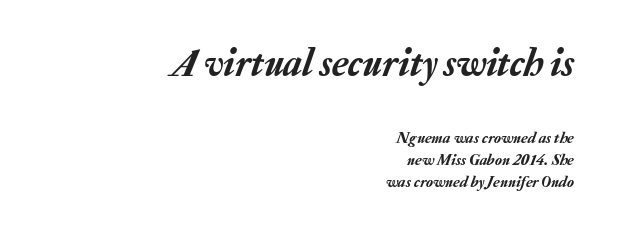
The image shows 39 px text type, italic (leaning right); set right-aligned, normal line spacing (1.36x), normal letter spacing, not underlined; the first (top) block is 2.44x larger; low stroke contrast and a medium x-height.
